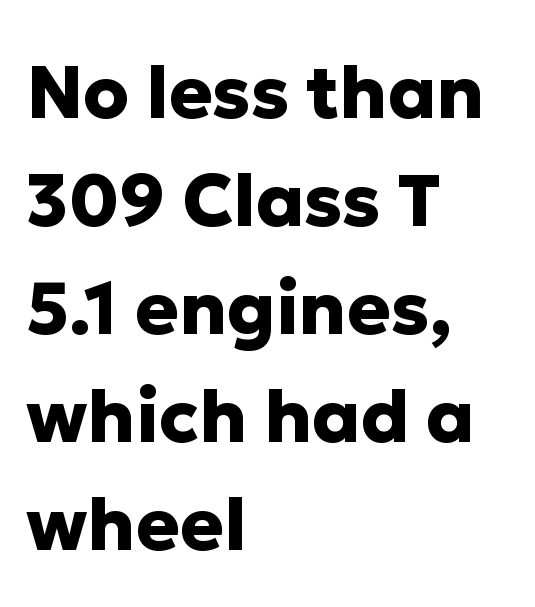
{"serif": "no", "italic": "no", "bold": "yes", "weight": "heavy", "width": "normal", "stroke_contrast": "low", "x_height": "medium", "monospaced": "no", "underline": "no", "align": "left", "line_spacing": "normal", "line_spacing_ratio": 1.48, "letter_spacing": "normal", "letter_spacing_em": 0.0, "glyph_px": 73}
